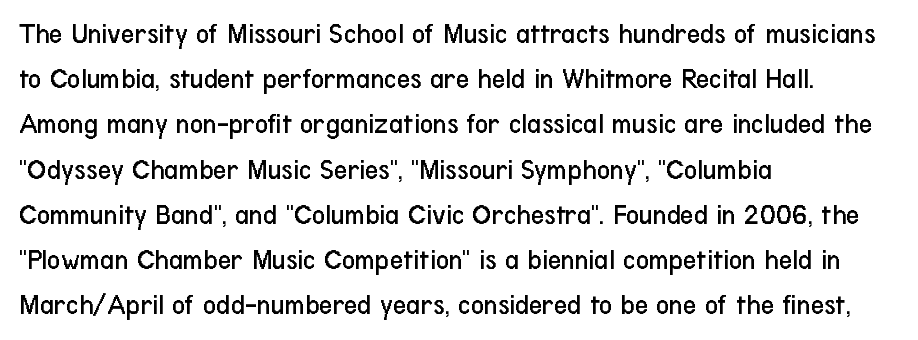
The words here are not underlined. Honestly, the row spacing looks completely unremarkable. No chunkiness to these letters — they're not bold. Look at the tracking — it's just the regular setting, nothing added. Think of a printed novel: that variable character pitch is what you see here. To sum up the face: it is a sans, with no serifs.
